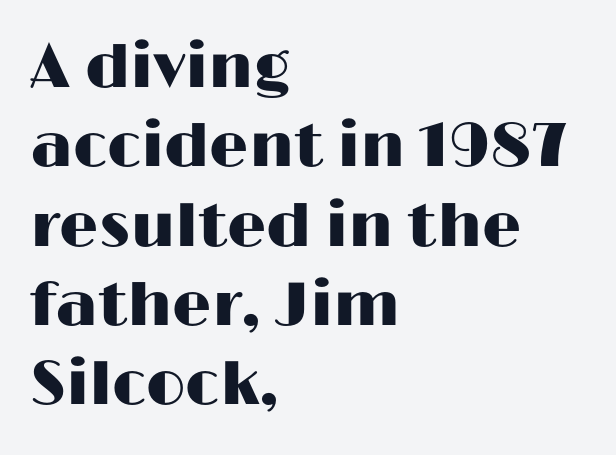
{"serif": "no", "italic": "no", "width": "wide", "stroke_contrast": "high", "x_height": "medium", "monospaced": "no", "underline": "no", "align": "left", "line_spacing": "normal", "line_spacing_ratio": 1.28, "letter_spacing": "normal", "letter_spacing_em": 0.0, "glyph_px": 62}
